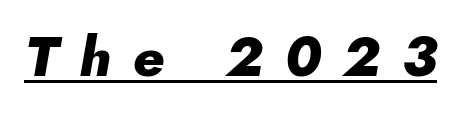
Q: Is the text bold? A: Yes.
Q: Is the text italic (slanted)? A: Yes, it leans right by about 10 degrees.
Q: Is the text underlined? A: Yes.
Q: Is the spacing between letters normal or unusually wide? A: Unusually wide.
Q: Width (condensed, normal, or wide)? A: Normal.
Q: Stroke contrast? A: Low.
Q: x-height? A: Small.
Q: Monospaced? A: No.
